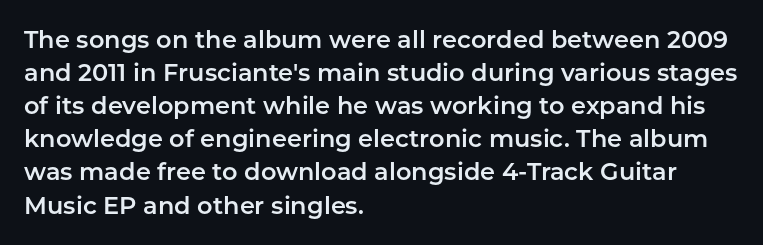
{"italic": "no", "underline": "no", "align": "left", "line_spacing": "normal", "line_spacing_ratio": 1.38, "letter_spacing": "normal", "letter_spacing_em": 0.0, "glyph_px": 24}
